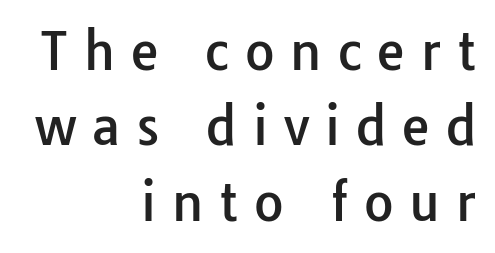
The image shows 51 px sans-serif type, upright; set right-aligned, normal line spacing (1.48x), unusually wide letter spacing (+0.31 em), not underlined; low stroke contrast and a medium x-height.
